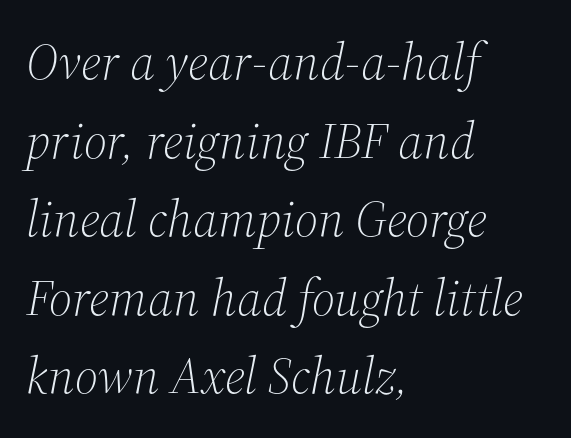
{"serif": "yes", "italic": "yes", "lean": "right", "slant_degrees": 12, "bold": "no", "weight": "light", "width": "normal", "stroke_contrast": "medium", "x_height": "medium", "monospaced": "no", "underline": "no", "align": "left", "line_spacing": "normal", "line_spacing_ratio": 1.54, "letter_spacing": "normal", "letter_spacing_em": 0.0, "glyph_px": 51}
